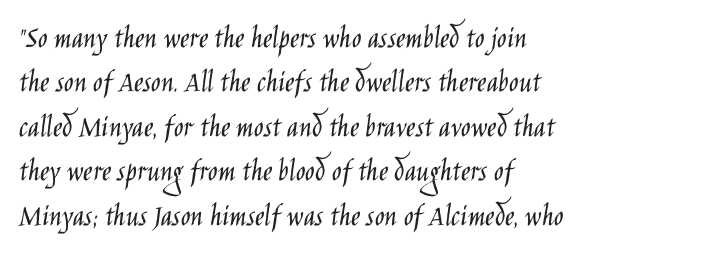
{"serif": "no", "bold": "no", "weight": "light", "width": "condensed", "stroke_contrast": "low", "x_height": "large", "monospaced": "no", "underline": "no", "align": "left", "line_spacing": "normal", "line_spacing_ratio": 1.39, "letter_spacing": "normal", "letter_spacing_em": 0.0, "glyph_px": 32}
